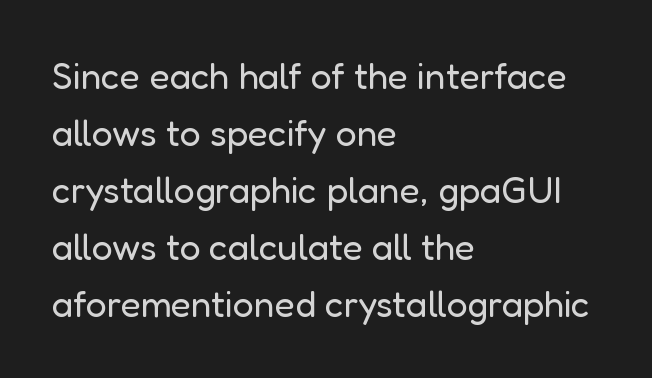
Q: Is the text bold? A: No.
Q: Is the text italic (slanted)? A: No, it is upright.
Q: Is the typeface a serif or a sans-serif typeface? A: Sans-serif.
Q: Is the text underlined? A: No.
Q: How is the paragraph aligned? A: Left-aligned.
Q: Is the spacing between letters normal or unusually wide? A: Normal.
Q: Is the spacing between lines tight, normal or loose? A: Normal.
Q: Width (condensed, normal, or wide)? A: Normal.
Q: Stroke contrast? A: Low.
Q: x-height? A: Medium.
Q: Monospaced? A: No.
